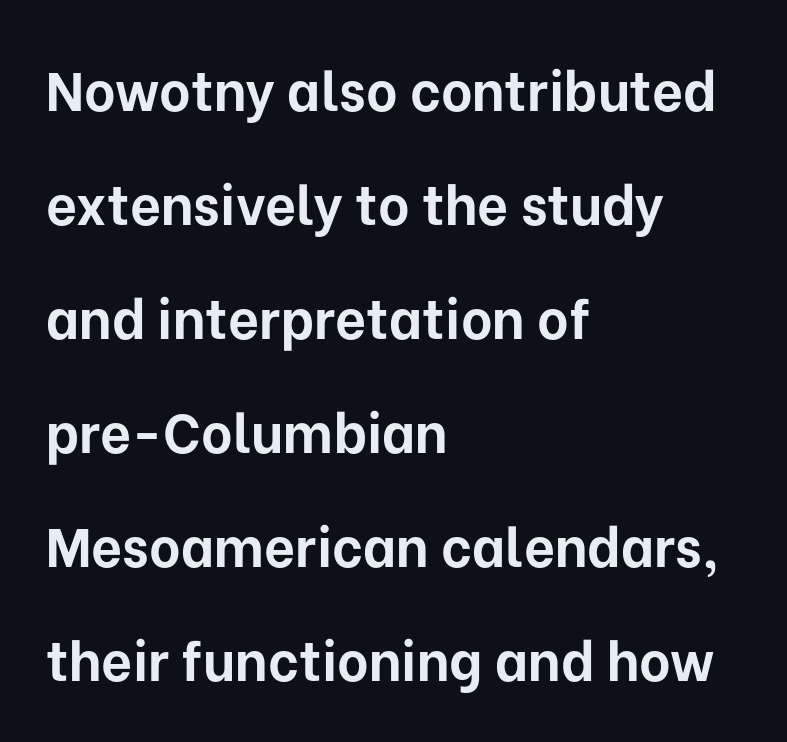
Q: Is the text bold? A: Yes.
Q: Is the text italic (slanted)? A: No, it is upright.
Q: Is the typeface a serif or a sans-serif typeface? A: Sans-serif.
Q: Is the text underlined? A: No.
Q: How is the paragraph aligned? A: Left-aligned.
Q: Is the spacing between letters normal or unusually wide? A: Normal.
Q: Is the spacing between lines tight, normal or loose? A: Loose.
Q: Width (condensed, normal, or wide)? A: Normal.
Q: Stroke contrast? A: Low.
Q: x-height? A: Medium.
Q: Monospaced? A: No.
